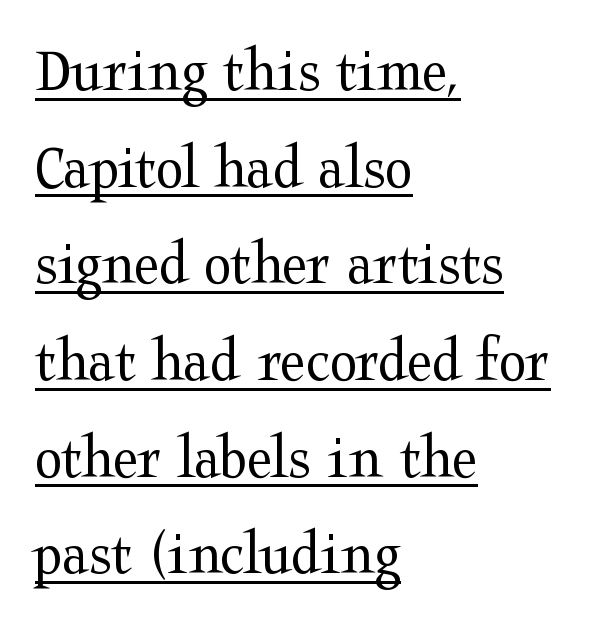
Q: Is the text bold? A: No.
Q: Is the text italic (slanted)? A: No, it is upright.
Q: Is the typeface a serif or a sans-serif typeface? A: Serif.
Q: Is the text underlined? A: Yes.
Q: How is the paragraph aligned? A: Left-aligned.
Q: Is the spacing between letters normal or unusually wide? A: Normal.
Q: Is the spacing between lines tight, normal or loose? A: Normal.
Q: Width (condensed, normal, or wide)? A: Wide.
Q: Stroke contrast? A: Medium.
Q: x-height? A: Medium.
Q: Monospaced? A: No.
